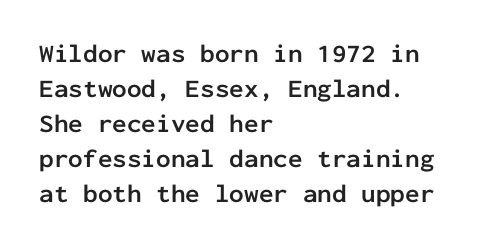
{"italic": "no", "bold": "yes", "underline": "no", "align": "left", "line_spacing": "normal", "line_spacing_ratio": 1.35, "letter_spacing": "normal", "letter_spacing_em": 0.0, "glyph_px": 26}
